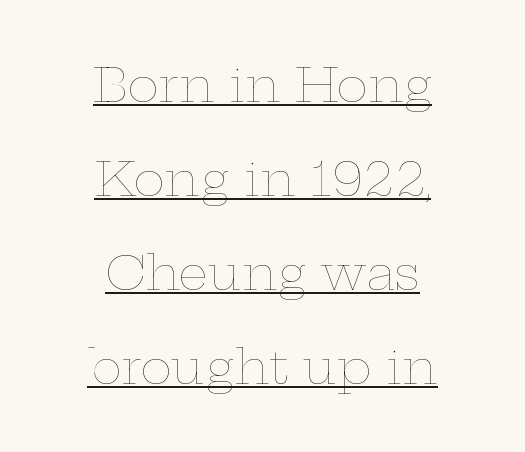
The image shows 47 px thin, wide type, upright; set centered, loose line spacing (2.0x), normal letter spacing, underlined; low stroke contrast and a medium x-height.
